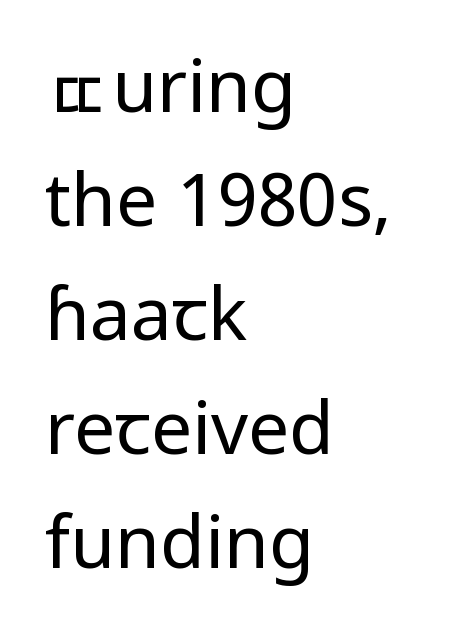
The image shows 73 px regular-weight sans-serif type, upright; set left-aligned, normal line spacing (1.56x), normal letter spacing, not underlined; low stroke contrast and a medium x-height.
